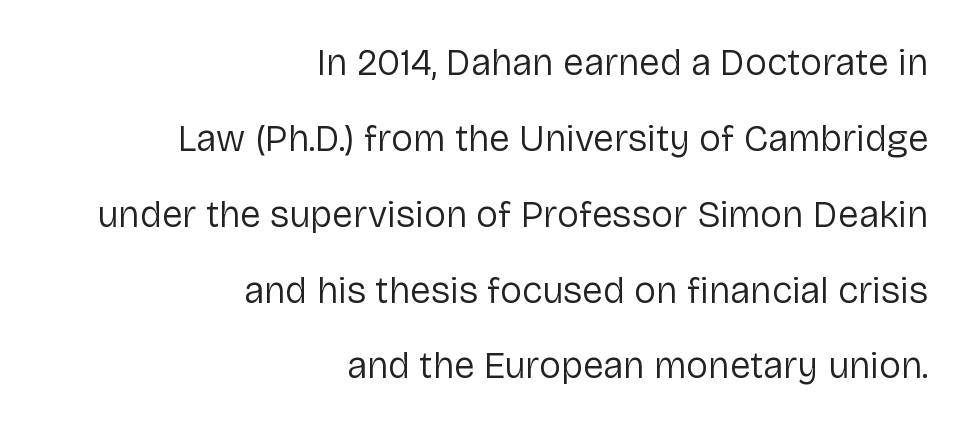
The baseline area is clear. Here the glyphs are tracked normally, forming tight word shapes. Caption: face not bold, strokes unweighted. The lines in this sample share a right terminus and differ only in where they begin. This block would shrink considerably if given ordinary leading; it's expanded now.
